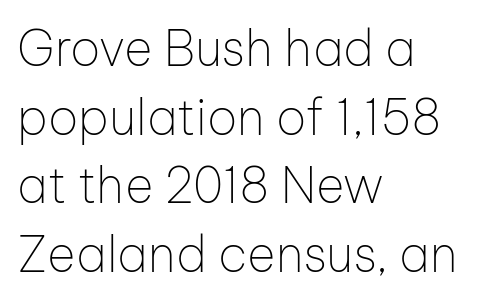
{"serif": "no", "italic": "no", "bold": "no", "weight": "thin", "width": "normal", "stroke_contrast": "low", "x_height": "medium", "monospaced": "no", "underline": "no", "align": "left", "line_spacing": "normal", "line_spacing_ratio": 1.4, "letter_spacing": "normal", "letter_spacing_em": 0.0, "glyph_px": 49}
